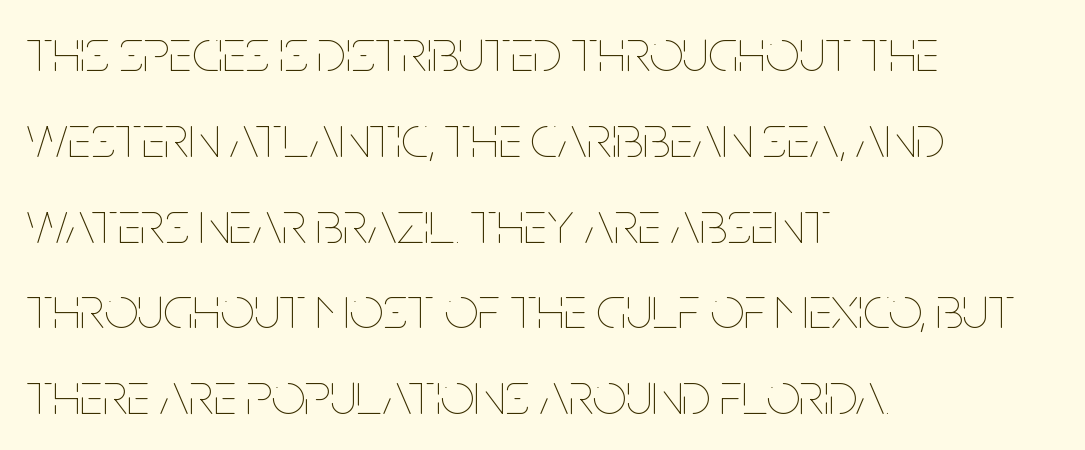
{"italic": "no", "bold": "no", "weight": "thin", "width": "condensed", "stroke_contrast": "low", "x_height": "large", "monospaced": "no", "underline": "no", "align": "left", "line_spacing": "normal", "line_spacing_ratio": 1.43, "letter_spacing": "normal", "letter_spacing_em": 0.0, "glyph_px": 60}
